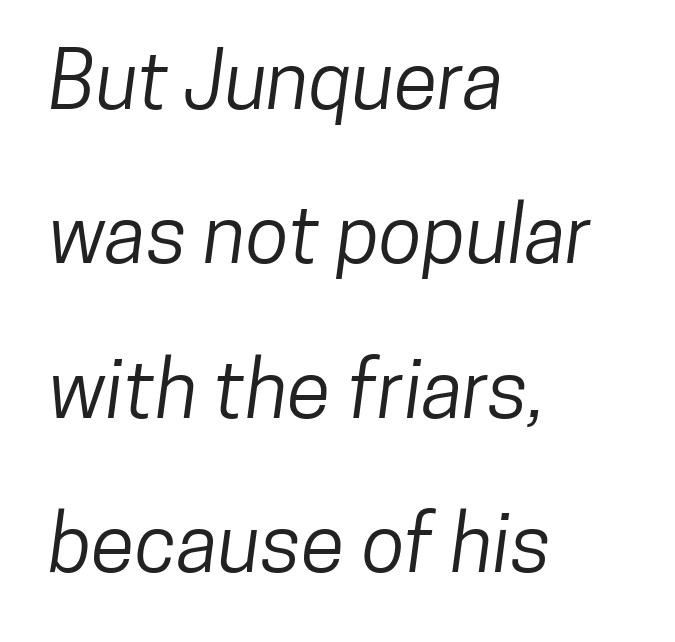
No feet cap the strokes, marking this as sans-serif type. Students, note that the glyphs here touch the page at normal intervals. You could not count columns in this text — the font is proportionally spaced. The typesetter chose a ragged-right arrangement here.
